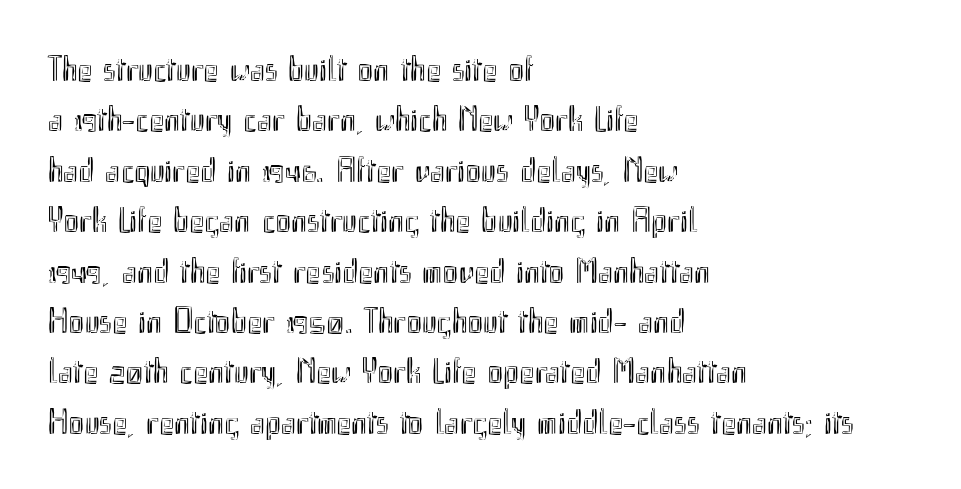
The image shows 36 px condensed type, upright; set left-aligned, normal line spacing (1.4x), normal letter spacing, not underlined; a small x-height.
